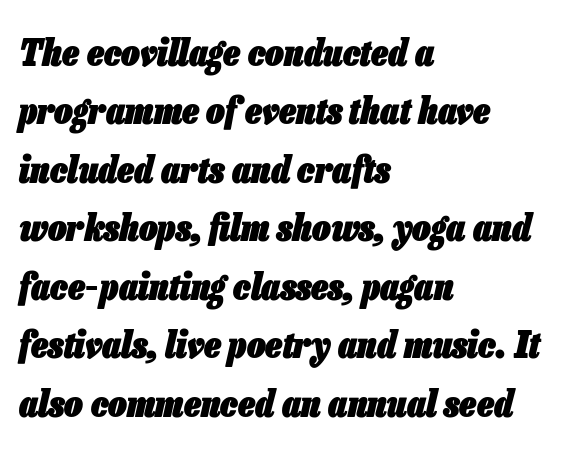
{"italic": "yes", "lean": "right", "slant_degrees": 13, "bold": "yes", "weight": "heavy", "width": "condensed", "stroke_contrast": "low", "x_height": "medium", "monospaced": "no", "underline": "no", "align": "left", "line_spacing": "normal", "line_spacing_ratio": 1.58, "letter_spacing": "normal", "letter_spacing_em": 0.0, "glyph_px": 37}
